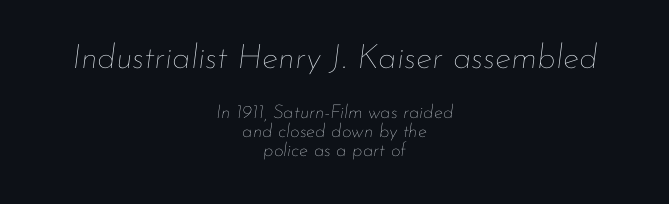
{"italic": "yes", "lean": "right", "slant_degrees": 7, "bold": "no", "weight": "thin", "width": "normal", "stroke_contrast": "low", "x_height": "small", "monospaced": "no", "underline": "no", "align": "center", "line_spacing": "tight", "line_spacing_ratio": 1.0, "letter_spacing": "normal", "letter_spacing_em": 0.0, "larger_block": "first", "size_ratio": 1.79, "glyph_px": 34}
